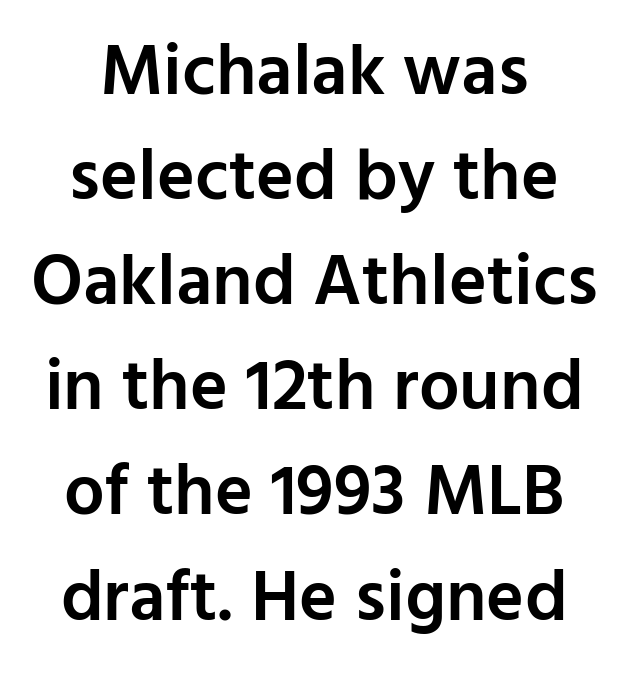
The image shows 72 px semibold sans-serif type, upright; set centered, normal line spacing (1.46x), normal letter spacing, not underlined; low stroke contrast and a medium x-height.
